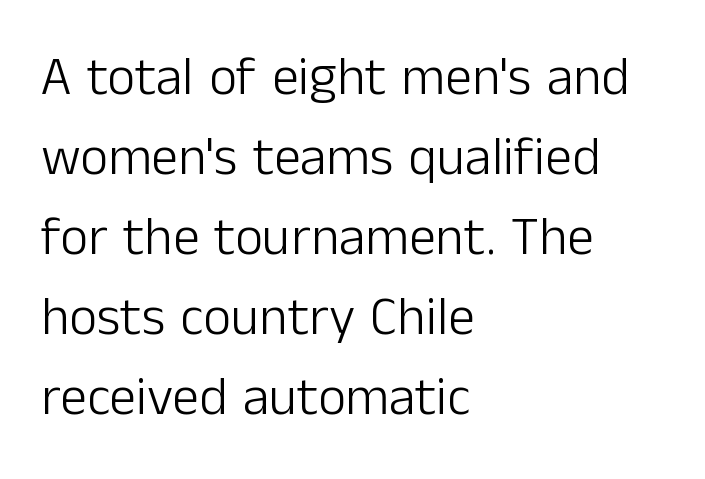
Q: Is the text bold? A: No.
Q: Is the text italic (slanted)? A: No, it is upright.
Q: Is the typeface a serif or a sans-serif typeface? A: Sans-serif.
Q: Is the text underlined? A: No.
Q: How is the paragraph aligned? A: Left-aligned.
Q: Is the spacing between letters normal or unusually wide? A: Normal.
Q: Is the spacing between lines tight, normal or loose? A: Normal.
Q: Width (condensed, normal, or wide)? A: Normal.
Q: Stroke contrast? A: Low.
Q: x-height? A: Medium.
Q: Monospaced? A: No.
